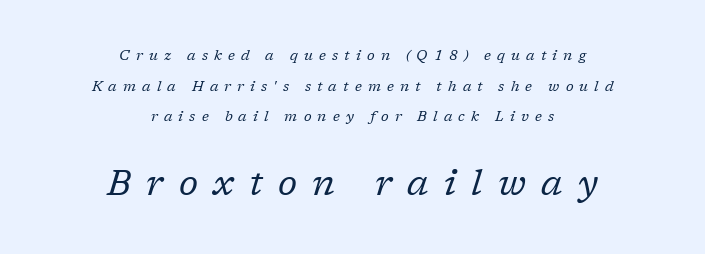
The image shows 35 px regular-weight serif type, italic (leaning right); set centered, loose line spacing (2.19x), unusually wide letter spacing (+0.44 em), not underlined; the second (bottom) block is 2.5x larger; low stroke contrast and a medium x-height.
